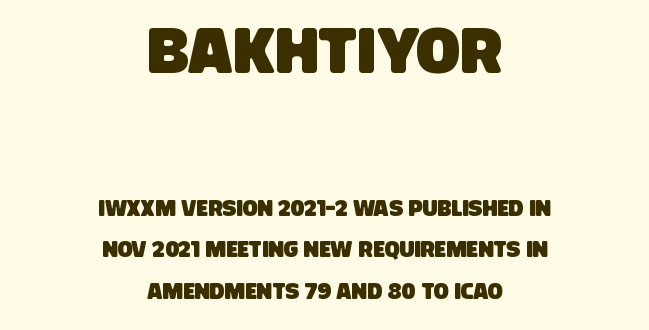
Q: Is the typeface a serif or a sans-serif typeface? A: Sans-serif.
Q: Is the text underlined? A: No.
Q: How is the paragraph aligned? A: Centered.
Q: Is the spacing between letters normal or unusually wide? A: Normal.
Q: Which block of text is set in a larger size, the first (top) or the second (bottom)? A: The first (top) one.
Q: Width (condensed, normal, or wide)? A: Condensed.
Q: Stroke contrast? A: Low.
Q: x-height? A: Large.
Q: Monospaced? A: No.
